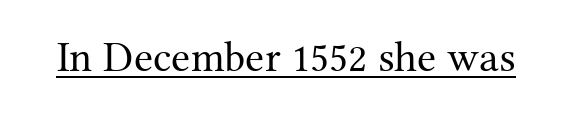
Q: Is the text bold? A: No.
Q: Is the text italic (slanted)? A: No, it is upright.
Q: Is the typeface a serif or a sans-serif typeface? A: Serif.
Q: Is the text underlined? A: Yes.
Q: Is the spacing between letters normal or unusually wide? A: Normal.
Q: Width (condensed, normal, or wide)? A: Normal.
Q: Stroke contrast? A: Medium.
Q: x-height? A: Medium.
Q: Monospaced? A: No.
